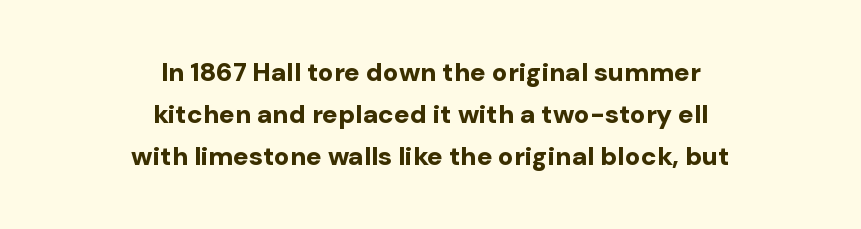
The image shows 26 px bold type, upright; set centered, normal line spacing (1.62x), normal letter spacing, not underlined.
